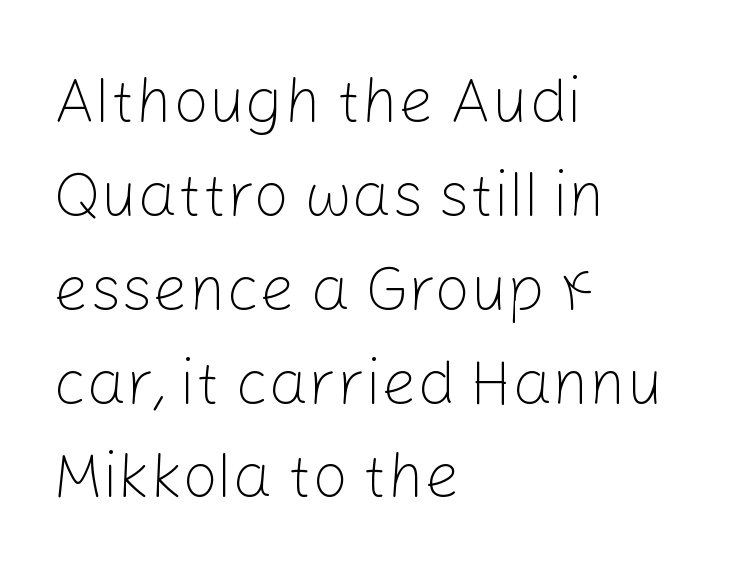
Underline: absent. Classification — sans serif. Letters have the restrained weight of plain body copy at most. Standard letterfit; no display-style spreading of the glyphs.
